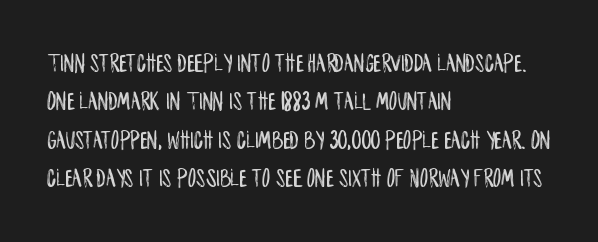
Q: Is the text italic (slanted)? A: No, it is upright.
Q: Is the text underlined? A: No.
Q: How is the paragraph aligned? A: Left-aligned.
Q: Is the spacing between letters normal or unusually wide? A: Normal.
Q: Is the spacing between lines tight, normal or loose? A: Normal.
